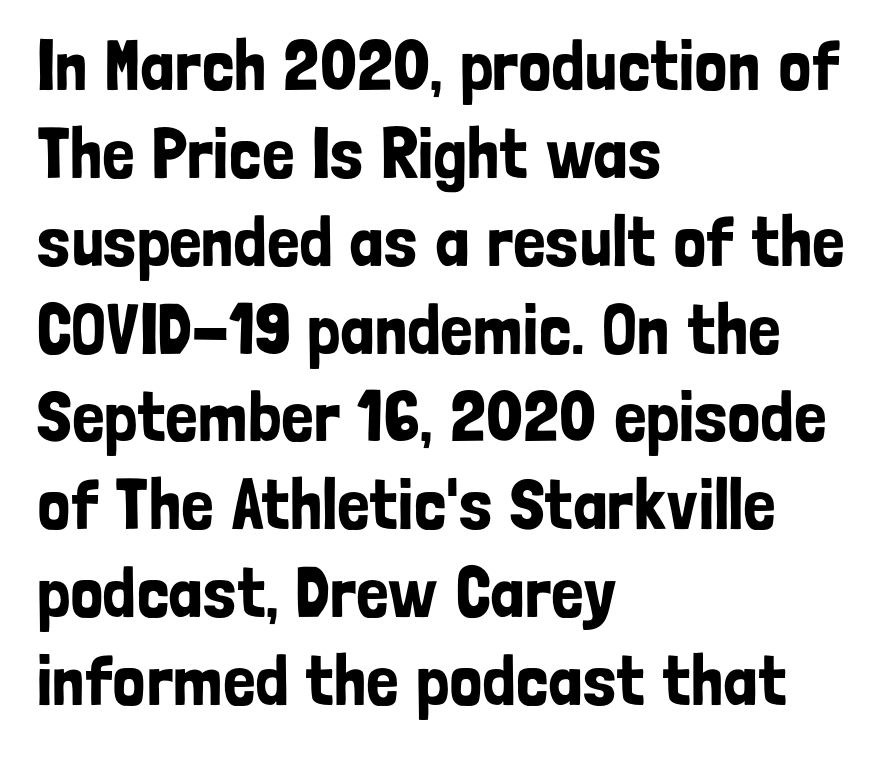
{"serif": "no", "italic": "no", "width": "condensed", "stroke_contrast": "low", "x_height": "medium", "monospaced": "no", "underline": "no", "align": "left", "line_spacing_ratio": 1.22, "letter_spacing": "normal", "letter_spacing_em": 0.0, "glyph_px": 72}
